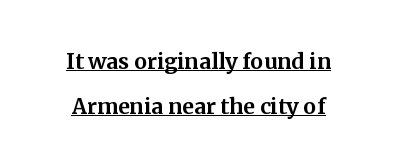
The image shows 21 px bold type, upright; set loose line spacing (2.14x), normal letter spacing, underlined.
